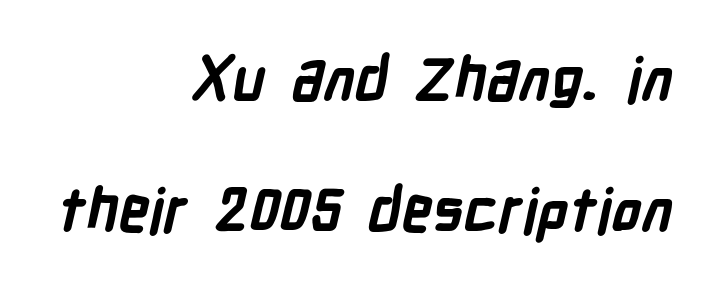
{"serif": "no", "bold": "yes", "weight": "bold", "width": "condensed", "stroke_contrast": "low", "x_height": "medium", "monospaced": "no", "underline": "no", "align": "right", "line_spacing": "loose", "line_spacing_ratio": 2.18, "letter_spacing": "normal", "letter_spacing_em": 0.0, "glyph_px": 60}
